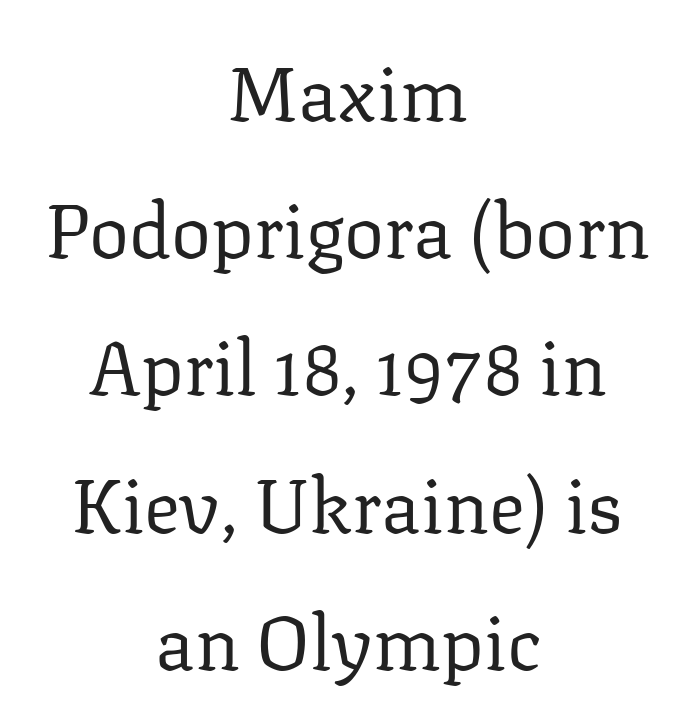
Think of a printed novel: that variable character pitch is what you see here. The text was rendered using a seriffed face with decorative stroke endings. Decoration check: the copy has no underline. The characters are drawn with everyday or finer stroke widths. Posture: vertical.
